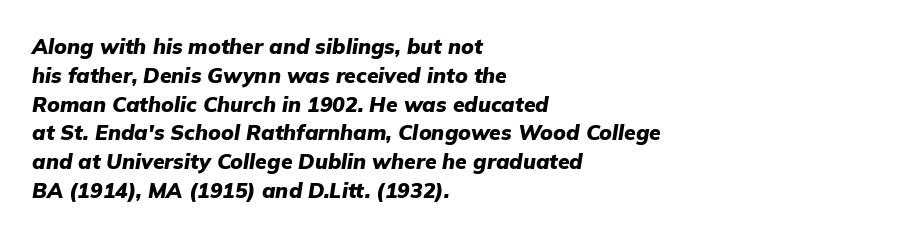
The image shows 21 px bold type, italic (leaning right); set left-aligned, normal line spacing (1.37x), normal letter spacing, not underlined.
